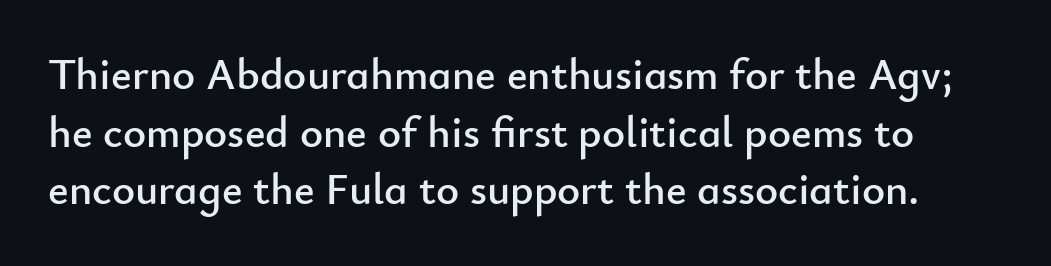
Inter-character spacing is left at the font's built-in metrics. You could not count columns in this text — the font is proportionally spaced. Honestly, there is no underline to notice here at all. You can tell it's not italic because the verticals are truly vertical. Baseline-to-baseline distance is the conventional proportion of letter height. Typographically, this falls in the sans-serif category.
